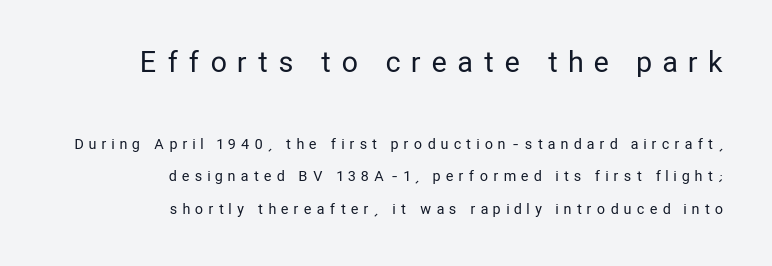
Vertical spacing — loose. Compared with a typical body face, this is equally light or lighter still. Do the letters lean? They stand straight. Each word looks stretched out because of the extra space between its letters. The rendering shrinks the type as you move from the upper chunk to the lower. Just letters on the line, the space beneath them empty.
